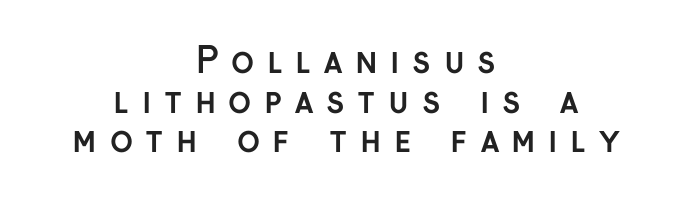
Q: Is the text bold? A: Yes.
Q: Is the text italic (slanted)? A: No, it is upright.
Q: Is the typeface a serif or a sans-serif typeface? A: Sans-serif.
Q: Is the text underlined? A: No.
Q: How is the paragraph aligned? A: Centered.
Q: Is the spacing between letters normal or unusually wide? A: Unusually wide.
Q: Is the spacing between lines tight, normal or loose? A: Tight.
Q: Width (condensed, normal, or wide)? A: Normal.
Q: Stroke contrast? A: Low.
Q: x-height? A: Medium.
Q: Monospaced? A: No.
